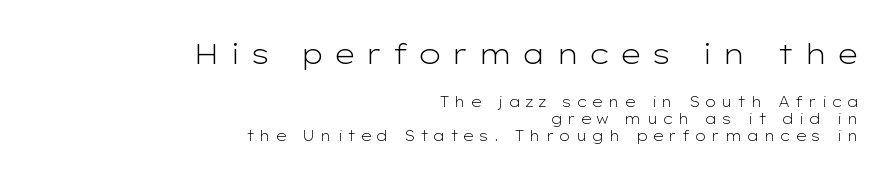
{"serif": "no", "italic": "no", "bold": "no", "weight": "light", "width": "wide", "stroke_contrast": "low", "x_height": "medium", "monospaced": "no", "underline": "no", "align": "right", "line_spacing_ratio": 1.22, "letter_spacing": "wide", "letter_spacing_em": 0.33, "larger_block": "first", "size_ratio": 2.0, "glyph_px": 28}
